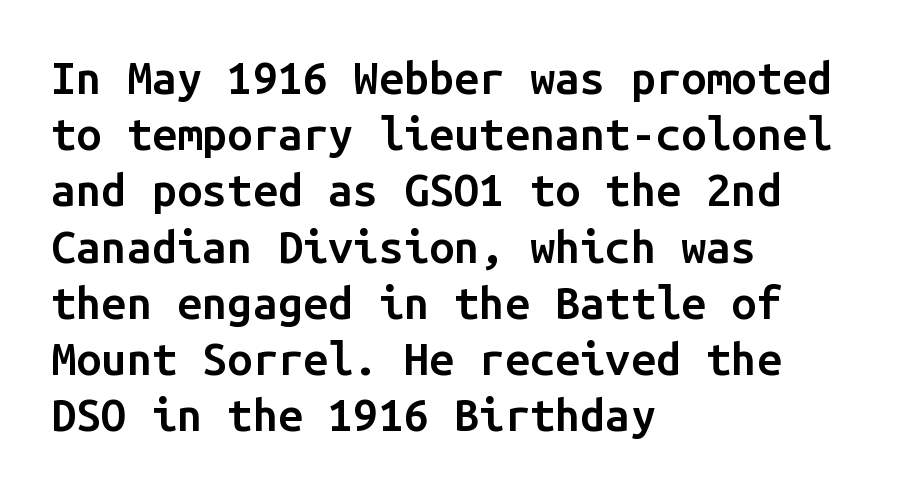
Glyph-to-glyph distance matches everyday printed text. One-word summary of the alignment: left. The string is rendered with underlining switched off. A typesetter would label this face a sans. The passage shown stacks its lines at a standard gap.
